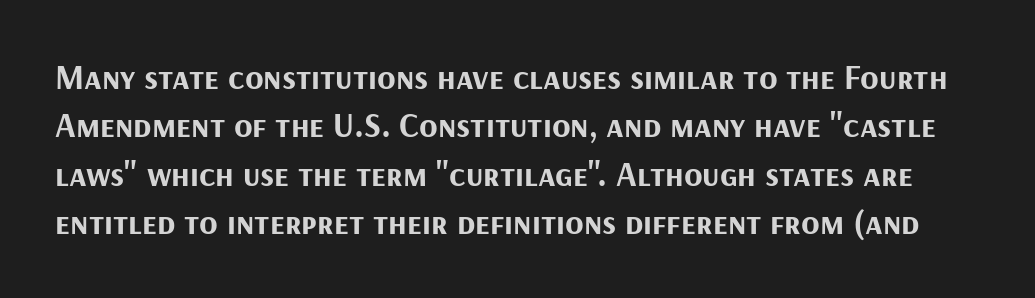
{"serif": "no", "italic": "no", "bold": "yes", "weight": "bold", "width": "normal", "stroke_contrast": "medium", "x_height": "medium", "monospaced": "no", "underline": "no", "line_spacing": "normal", "line_spacing_ratio": 1.42, "letter_spacing": "normal", "letter_spacing_em": 0.0, "glyph_px": 34}
